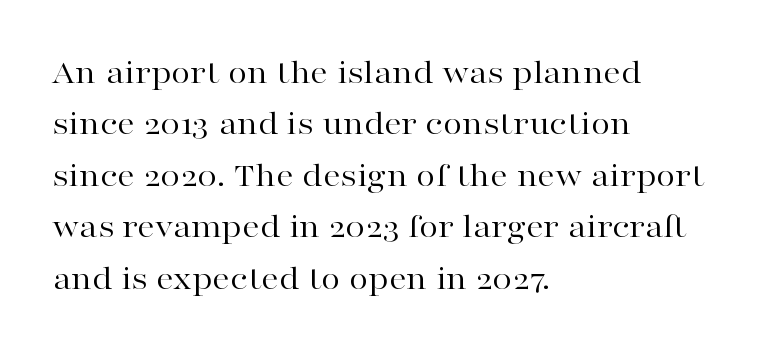
Q: Is the text bold? A: No.
Q: Is the text italic (slanted)? A: No, it is upright.
Q: Is the typeface a serif or a sans-serif typeface? A: Serif.
Q: Is the text underlined? A: No.
Q: How is the paragraph aligned? A: Left-aligned.
Q: Is the spacing between letters normal or unusually wide? A: Normal.
Q: Is the spacing between lines tight, normal or loose? A: Normal.
Q: Width (condensed, normal, or wide)? A: Wide.
Q: Stroke contrast? A: High.
Q: x-height? A: Medium.
Q: Monospaced? A: No.
